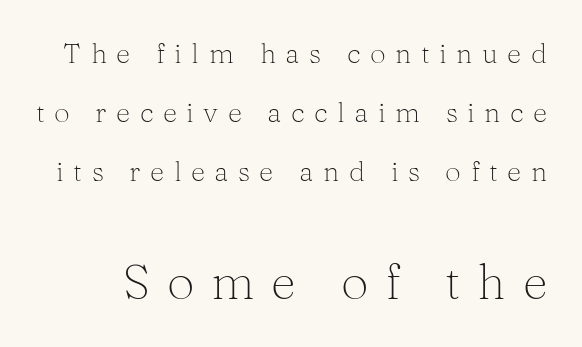
The image shows 49 px light serif type, upright; set loose line spacing (2.1x), unusually wide letter spacing (+0.34 em), not underlined; the second (bottom) block is 1.75x larger; medium stroke contrast and a medium x-height.
